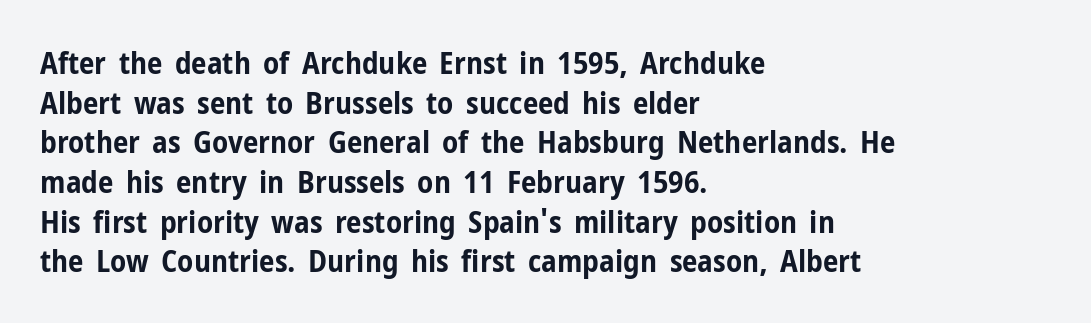
Decoration check: the copy has no underline. The line-height multiplier appears to be the usual default. Nobody touched the tracking dial on this one. Is this a fixed-width face? No — the glyphs have proportional, varying widths.
